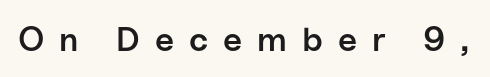
{"serif": "no", "italic": "no", "bold": "semi", "weight": "semibold", "width": "normal", "stroke_contrast": "low", "x_height": "medium", "monospaced": "no", "underline": "no", "letter_spacing": "wide", "letter_spacing_em": 0.44, "glyph_px": 34}
